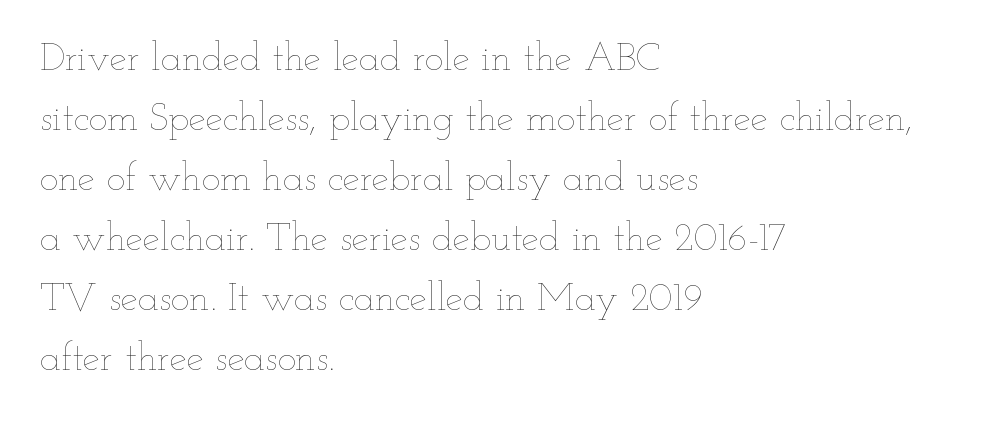
Italic? Not at all — the glyphs are vertical. This rendering features lettering with no underline. Compared with a typical body face, this is equally light or lighter still. There is no visible air inserted between adjacent glyphs. Is the block centered? No — it sits flush against the left margin. Here the designer chose a conventional face with non-uniform glyph widths.
